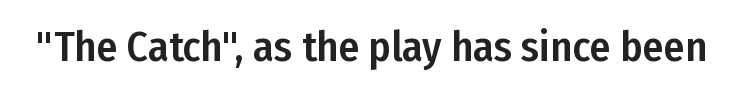
Q: Is the text italic (slanted)? A: No, it is upright.
Q: Is the typeface a serif or a sans-serif typeface? A: Sans-serif.
Q: Is the text underlined? A: No.
Q: Is the spacing between letters normal or unusually wide? A: Normal.
Q: Width (condensed, normal, or wide)? A: Condensed.
Q: Stroke contrast? A: Low.
Q: x-height? A: Medium.
Q: Monospaced? A: No.
